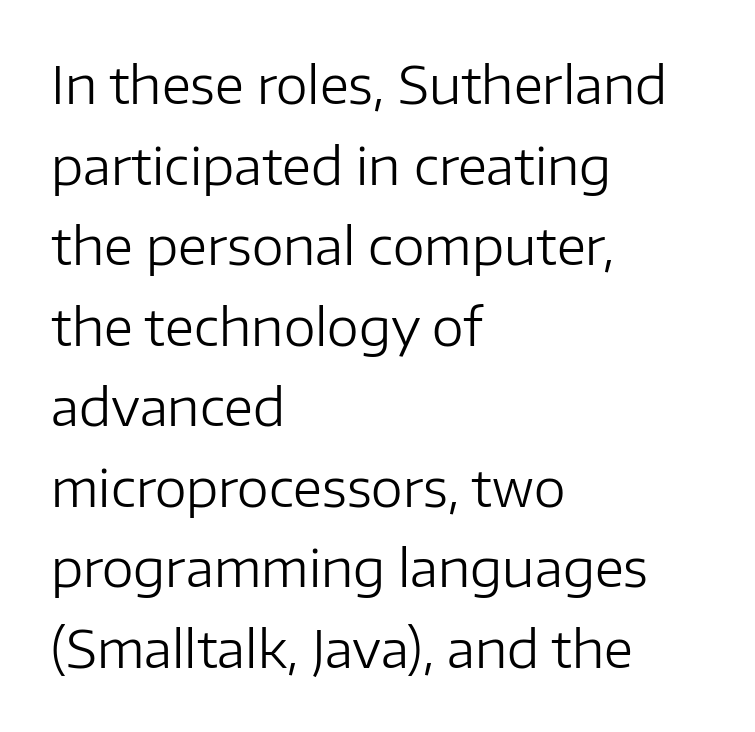
The image shows 51 px regular-weight sans-serif type, upright; set left-aligned, normal line spacing (1.58x), normal letter spacing, not underlined; low stroke contrast and a medium x-height.
